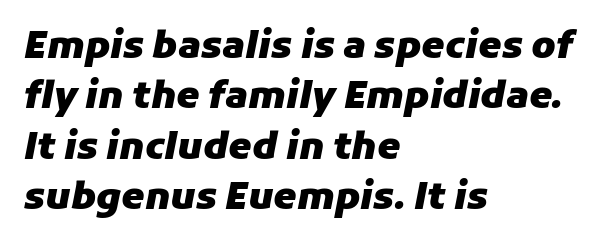
Q: Is the text bold? A: Yes.
Q: Is the text italic (slanted)? A: Yes, it leans right by about 11 degrees.
Q: Is the text underlined? A: No.
Q: How is the paragraph aligned? A: Left-aligned.
Q: Is the spacing between letters normal or unusually wide? A: Normal.
Q: Is the spacing between lines tight, normal or loose? A: Normal.
Q: Width (condensed, normal, or wide)? A: Normal.
Q: Stroke contrast? A: Low.
Q: x-height? A: Medium.
Q: Monospaced? A: No.
